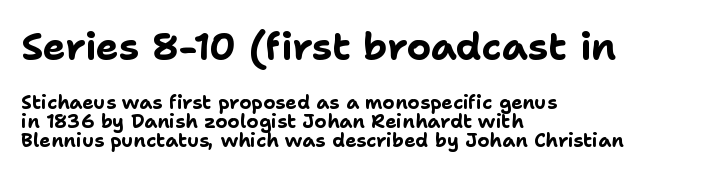
Q: Is the text bold? A: Yes.
Q: Is the text italic (slanted)? A: No, it is upright.
Q: Is the typeface a serif or a sans-serif typeface? A: Sans-serif.
Q: Is the text underlined? A: No.
Q: How is the paragraph aligned? A: Left-aligned.
Q: Is the spacing between letters normal or unusually wide? A: Normal.
Q: Is the spacing between lines tight, normal or loose? A: Tight.
Q: Which block of text is set in a larger size, the first (top) or the second (bottom)? A: The first (top) one.
Q: Width (condensed, normal, or wide)? A: Normal.
Q: Stroke contrast? A: Low.
Q: x-height? A: Medium.
Q: Monospaced? A: No.
